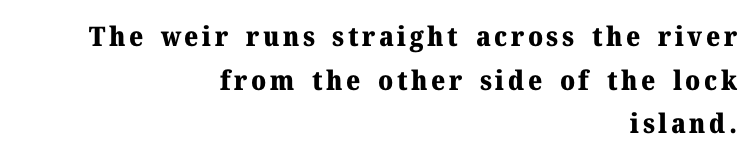
Q: Is the text bold? A: Yes.
Q: Is the text italic (slanted)? A: No, it is upright.
Q: Is the text underlined? A: No.
Q: How is the paragraph aligned? A: Right-aligned.
Q: Is the spacing between lines tight, normal or loose? A: Normal.
